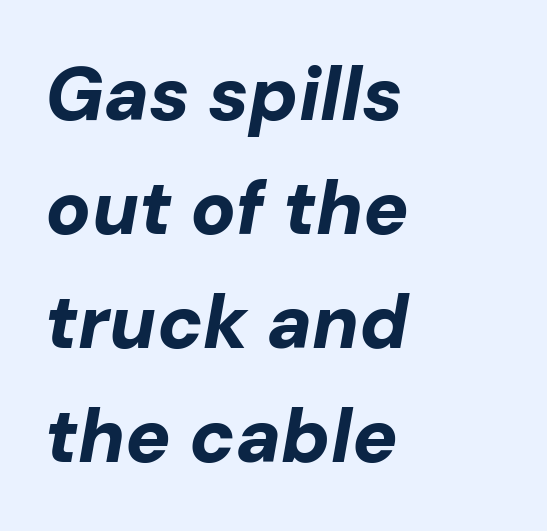
Its strokes are broad and dark, the hallmark of bold type. The passage shown is typed in a proportional face where columns would drift. All the whitespace from short lines collects on the right. Does the leading feel generous? No, just average.
